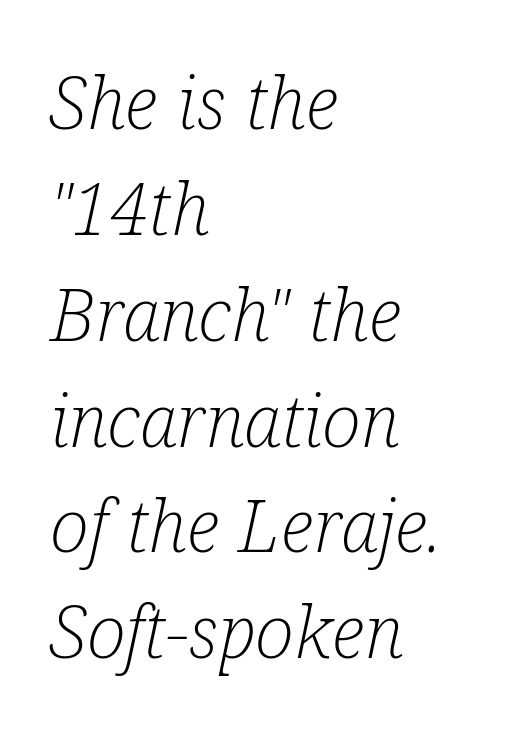
The image shows 73 px light, condensed serif type, italic (leaning right); set left-aligned, normal line spacing (1.45x), normal letter spacing, not underlined; low stroke contrast and a medium x-height.
